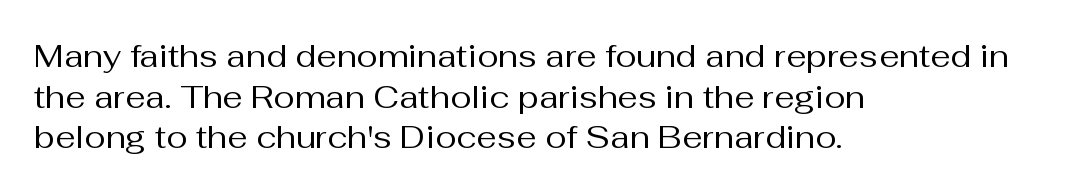
{"serif": "no", "italic": "no", "bold": "no", "weight": "regular", "width": "normal", "stroke_contrast": "medium", "x_height": "medium", "monospaced": "no", "underline": "no", "align": "left", "line_spacing": "normal", "line_spacing_ratio": 1.27, "letter_spacing": "normal", "letter_spacing_em": 0.0, "glyph_px": 32}
